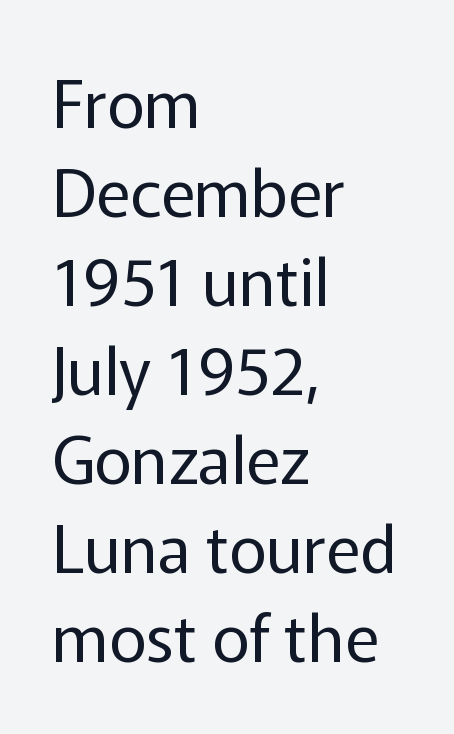
Nobody touched the tracking dial on this one. Is this a sans? Yes — the strokes have no serifs. The cut favours lightness, reaching ordinary text weight at its darkest. The typography opts for an upright posture over an oblique one. Typeset ragged right — the left edge is the straight one.
